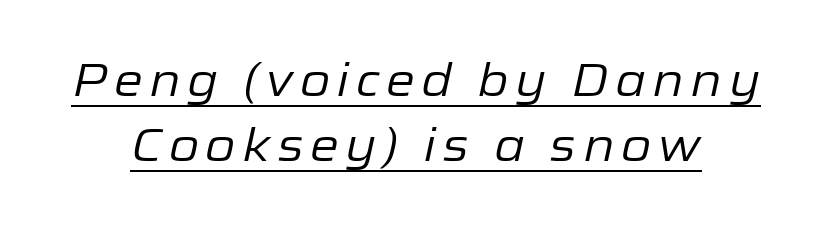
The image shows 47 px regular-weight type, italic (leaning right); set normal line spacing (1.39x), underlined; low stroke contrast and a medium x-height.
